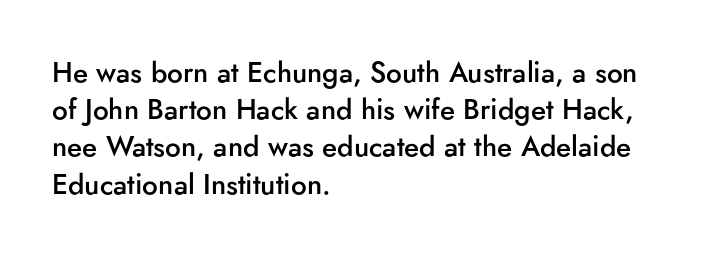
{"serif": "no", "italic": "no", "bold": "semi", "weight": "semibold", "width": "normal", "stroke_contrast": "low", "x_height": "small", "monospaced": "no", "underline": "no", "align": "left", "line_spacing": "normal", "line_spacing_ratio": 1.33, "letter_spacing": "normal", "letter_spacing_em": 0.0, "glyph_px": 28}
